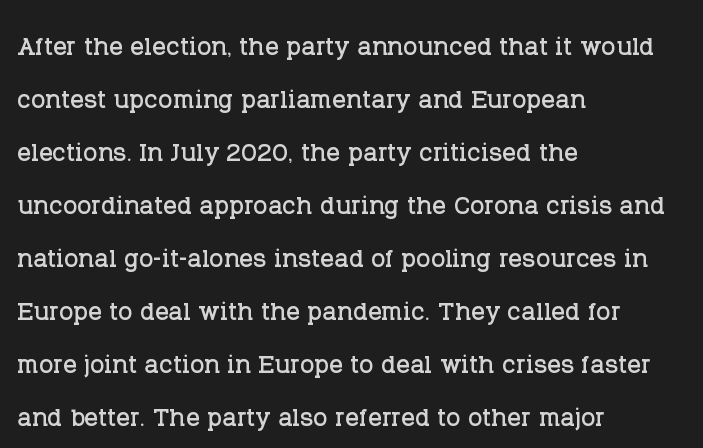
{"serif": "yes", "italic": "no", "width": "normal", "stroke_contrast": "low", "x_height": "large", "monospaced": "no", "underline": "no", "align": "left", "line_spacing": "normal", "line_spacing_ratio": 1.56, "letter_spacing": "normal", "letter_spacing_em": 0.0, "glyph_px": 34}
